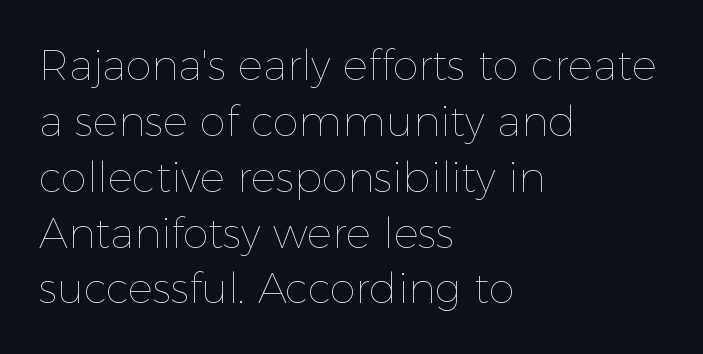
Designer's note — italics off, roman on. Bold? No — there's no thickening of the strokes. Nobody drew a line under any word here. Is there much room between lines? A standard amount, neither cramped nor airy.
